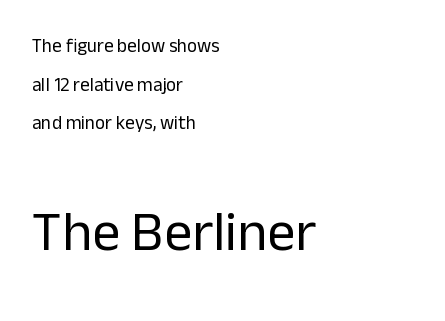
Q: Is the text bold? A: No.
Q: Is the text italic (slanted)? A: No, it is upright.
Q: Is the typeface a serif or a sans-serif typeface? A: Sans-serif.
Q: Is the text underlined? A: No.
Q: How is the paragraph aligned? A: Left-aligned.
Q: Is the spacing between letters normal or unusually wide? A: Normal.
Q: Is the spacing between lines tight, normal or loose? A: Loose.
Q: Which block of text is set in a larger size, the first (top) or the second (bottom)? A: The second (bottom) one.
Q: Width (condensed, normal, or wide)? A: Normal.
Q: Stroke contrast? A: Low.
Q: x-height? A: Medium.
Q: Monospaced? A: No.
